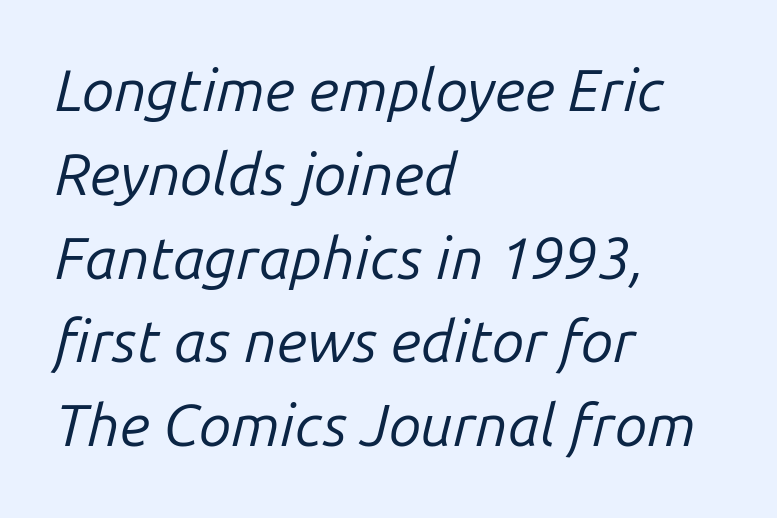
Q: Is the text bold? A: No.
Q: Is the text italic (slanted)? A: Yes, it leans right by about 14 degrees.
Q: Is the text underlined? A: No.
Q: How is the paragraph aligned? A: Left-aligned.
Q: Is the spacing between letters normal or unusually wide? A: Normal.
Q: Is the spacing between lines tight, normal or loose? A: Normal.
Q: Width (condensed, normal, or wide)? A: Normal.
Q: Stroke contrast? A: Low.
Q: x-height? A: Medium.
Q: Monospaced? A: No.
